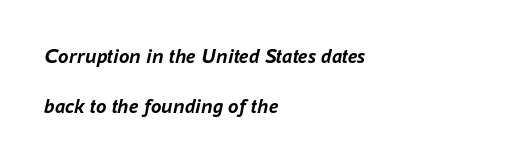
What's the leading like? Stretched, with rows far apart. Pretty heavy lettering here — definitely bold. The rag falls on the right side of this text block. Characters are canted at an angle relative to the baseline's perpendicular. The passage shown is not underscored anywhere. Is the letter spacing exaggerated? No — it looks like the ordinary default.
